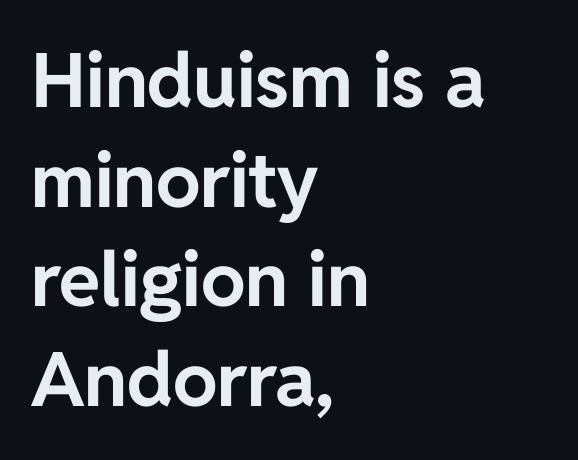
The image shows 75 px bold sans-serif type, upright; set left-aligned, normal line spacing (1.33x), normal letter spacing, not underlined; low stroke contrast and a medium x-height.
